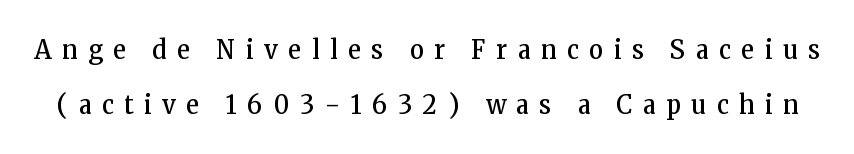
{"italic": "no", "bold": "no", "underline": "no", "line_spacing": "loose", "line_spacing_ratio": 2.03, "letter_spacing": "wide", "letter_spacing_em": 0.4, "glyph_px": 27}
